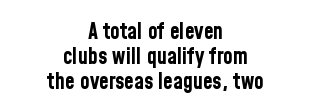
{"italic": "no", "bold": "yes", "underline": "no", "align": "center", "line_spacing": "tight", "line_spacing_ratio": 1.14, "letter_spacing": "normal", "letter_spacing_em": 0.0, "glyph_px": 22}
